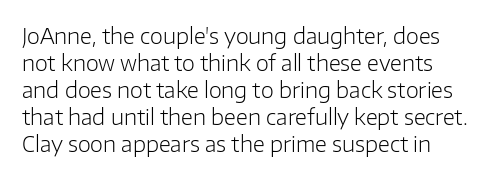
The image shows 21 px text type, upright; set normal line spacing (1.28x), normal letter spacing, not underlined.
